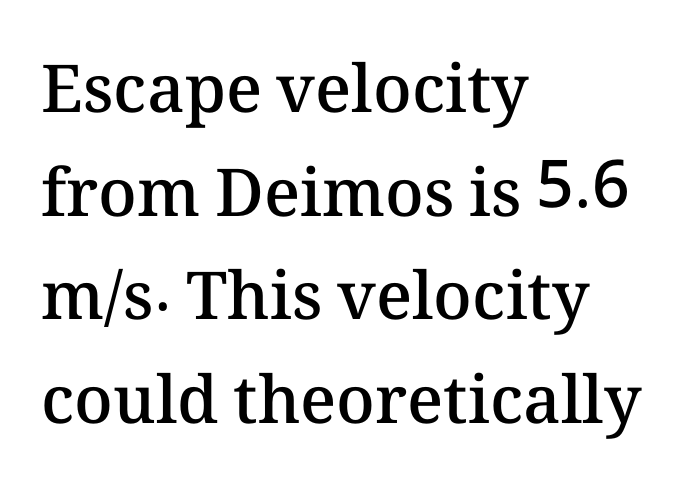
Q: Is the text bold? A: Semi-bold.
Q: Is the text italic (slanted)? A: No, it is upright.
Q: Is the text underlined? A: No.
Q: How is the paragraph aligned? A: Left-aligned.
Q: Is the spacing between letters normal or unusually wide? A: Normal.
Q: Is the spacing between lines tight, normal or loose? A: Normal.
Q: Width (condensed, normal, or wide)? A: Normal.
Q: Stroke contrast? A: Medium.
Q: x-height? A: Medium.
Q: Monospaced? A: No.
